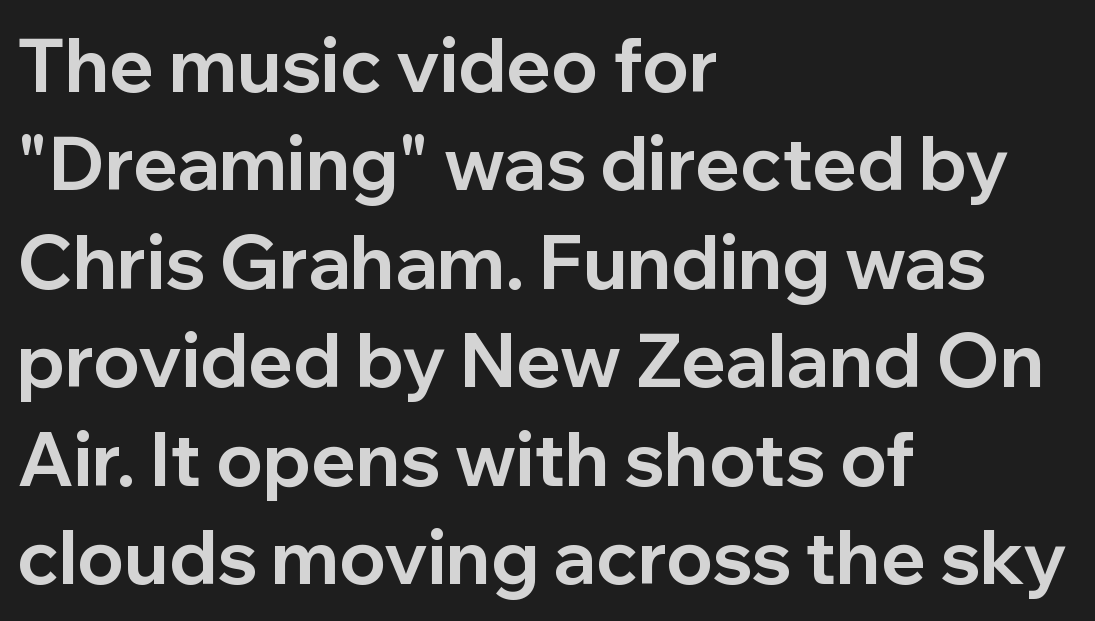
Typographically, this falls in the sans-serif category. You could not count columns in this text — the font is proportionally spaced. Teacher's note: observe the even left margin — that is flush-left alignment. Nobody touched the tracking dial on this one.
